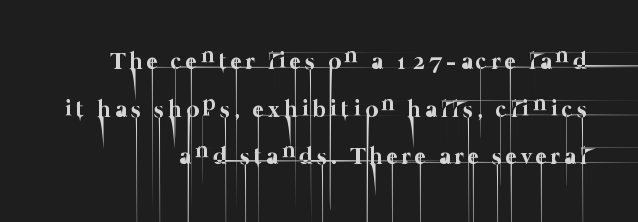
The image shows 24 px text type; set right-aligned, loose line spacing (1.98x), not underlined.
